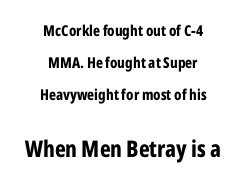
This block would shrink considerably if given ordinary leading; it's expanded now. Glyph-to-glyph distance matches everyday printed text. Quick note: not italic, upright. The string is rendered with underlining switched off. Each line is balanced around a shared central axis. Top chunk: small. Bottom chunk: large.
